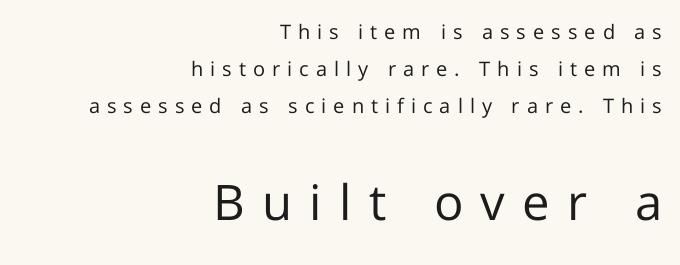
The image shows 49 px regular-weight sans-serif type, upright; set right-aligned, line spacing 1.85x, unusually wide letter spacing (+0.35 em), not underlined; the second (bottom) block is 2.45x larger; low stroke contrast and a medium x-height.
